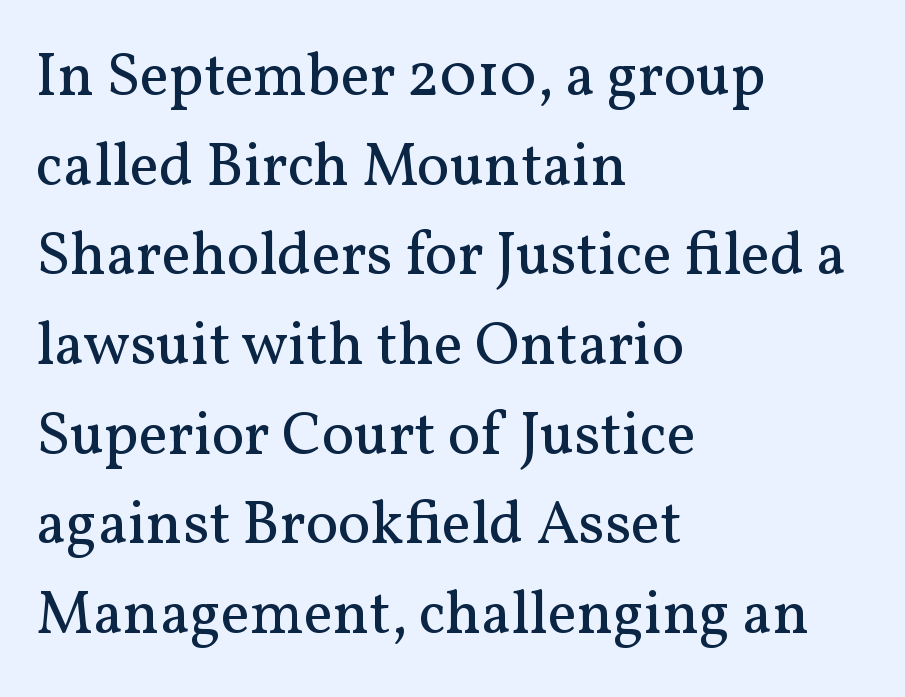
The image shows 61 px regular-weight serif type, upright; set left-aligned, normal line spacing (1.47x), normal letter spacing, not underlined; medium stroke contrast and a medium x-height.
